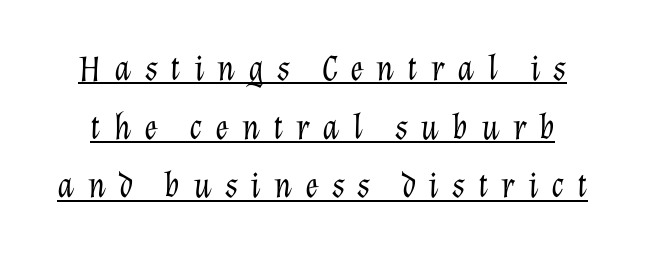
{"italic": "yes", "lean": "right", "slant_degrees": 12, "bold": "no", "weight": "light", "width": "normal", "stroke_contrast": "low", "x_height": "medium", "monospaced": "no", "underline": "yes", "line_spacing": "normal", "line_spacing_ratio": 1.63, "letter_spacing": "wide", "letter_spacing_em": 0.36, "glyph_px": 36}
